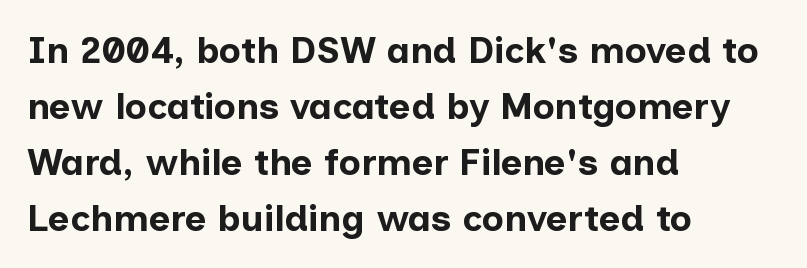
The image shows 37 px bold sans-serif type, upright; set left-aligned, normal line spacing (1.51x), normal letter spacing, not underlined; low stroke contrast and a medium x-height.
